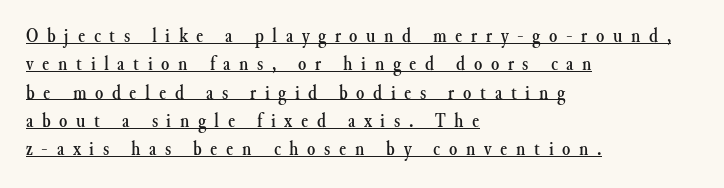
The image shows 21 px text type, upright; set left-aligned, normal line spacing (1.35x), unusually wide letter spacing (+0.41 em), underlined.
